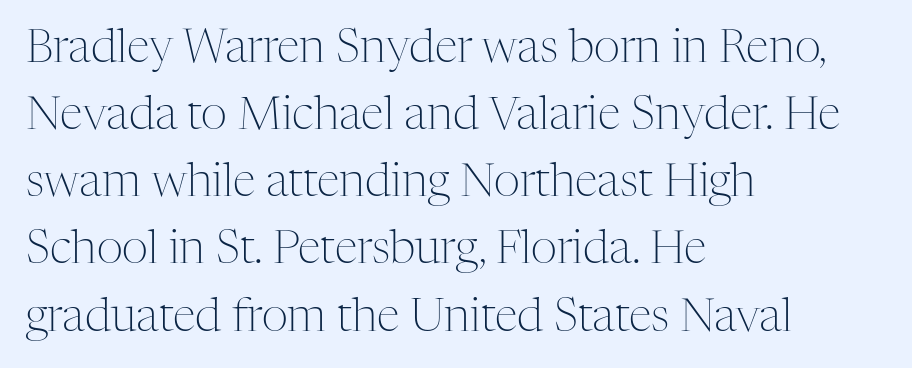
Q: Is the text bold? A: No.
Q: Is the text italic (slanted)? A: No, it is upright.
Q: Is the typeface a serif or a sans-serif typeface? A: Serif.
Q: Is the text underlined? A: No.
Q: How is the paragraph aligned? A: Left-aligned.
Q: Is the spacing between letters normal or unusually wide? A: Normal.
Q: Is the spacing between lines tight, normal or loose? A: Normal.
Q: Width (condensed, normal, or wide)? A: Normal.
Q: Stroke contrast? A: Medium.
Q: x-height? A: Medium.
Q: Monospaced? A: No.
